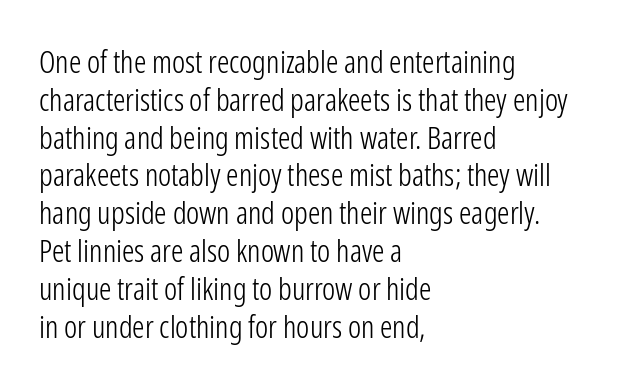
The image shows 31 px light, condensed sans-serif type, upright; set left-aligned, line spacing 1.22x, normal letter spacing, not underlined; low stroke contrast and a medium x-height.
